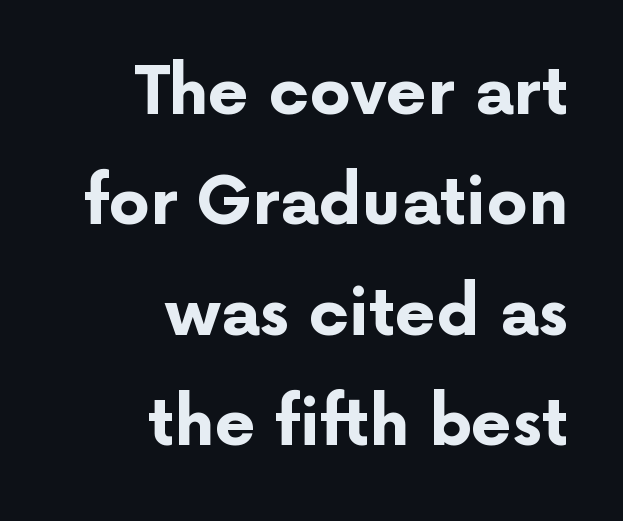
The space between consecutive lines is moderate. Plenty of ink on the page — the face is bold. Words float on clear page, feet unadorned. Unlike italic type, these characters show no tilt at all.
